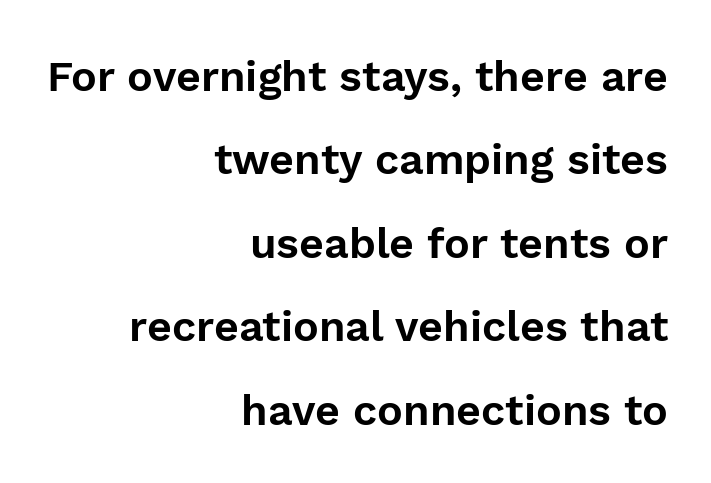
The image shows 43 px sans-serif type, upright; set right-aligned, loose line spacing (1.94x), normal letter spacing, not underlined; low stroke contrast and a medium x-height.
